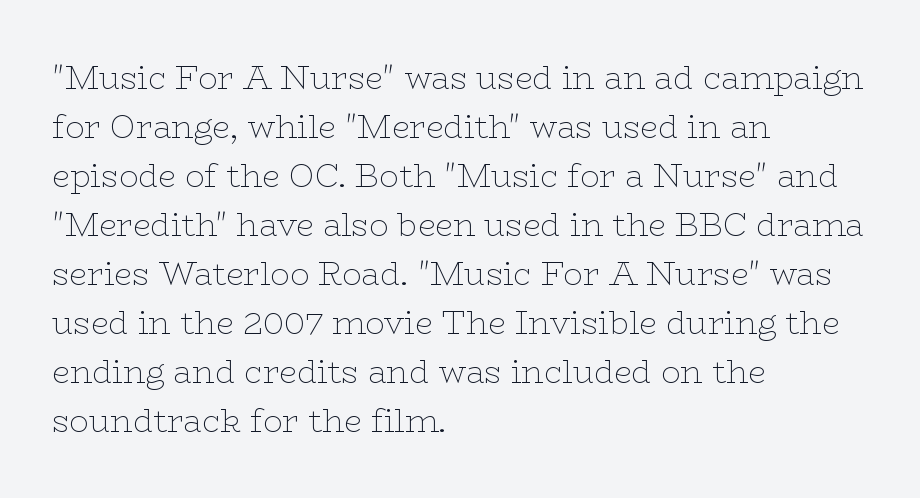
Descender tails drop into unmarked territory. Quick note: not italic, upright. The weight would be labelled regular, book, light, or lighter still. Character widths vary here, with narrow letters taking less room than wide ones. A typesetter would call this zero additional tracking.
